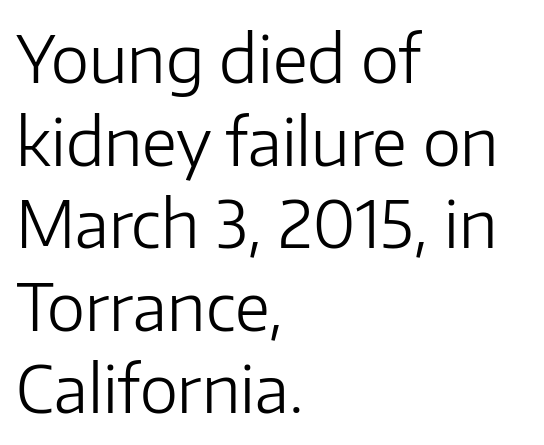
Does the leading feel generous? No, just average. Is this a heavy cut? Hardly; it is regular or lighter. In CSS terms this would be text-align: left. Here the designer chose a conventional face with non-uniform glyph widths.
